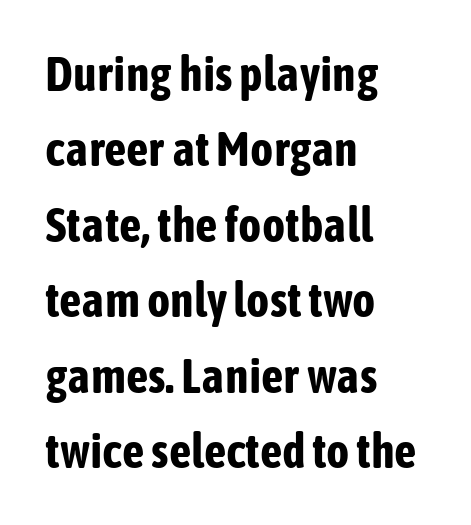
{"serif": "no", "italic": "no", "bold": "yes", "weight": "bold", "width": "condensed", "stroke_contrast": "low", "x_height": "medium", "monospaced": "no", "underline": "no", "align": "left", "line_spacing": "normal", "line_spacing_ratio": 1.54, "letter_spacing": "normal", "letter_spacing_em": 0.0, "glyph_px": 49}
